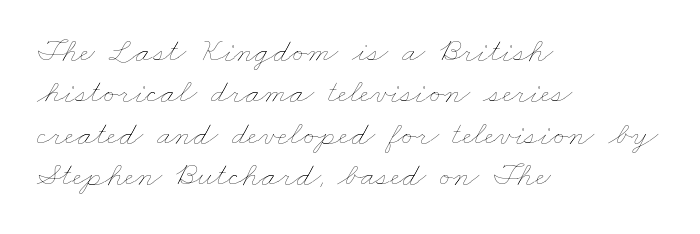
Q: Is the text bold? A: No.
Q: Is the text underlined? A: No.
Q: How is the paragraph aligned? A: Left-aligned.
Q: Is the spacing between letters normal or unusually wide? A: Normal.
Q: Width (condensed, normal, or wide)? A: Wide.
Q: Stroke contrast? A: Low.
Q: x-height? A: Small.
Q: Monospaced? A: No.
